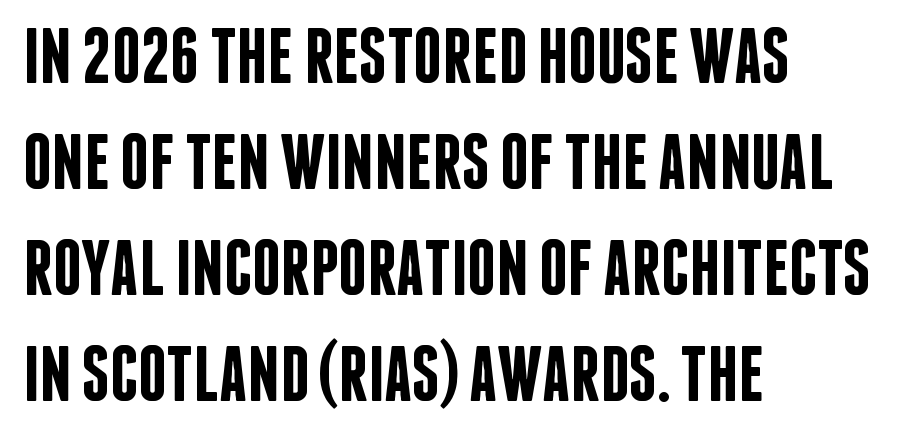
The image shows 79 px semibold, condensed sans-serif type, upright; set left-aligned, normal line spacing (1.34x), normal letter spacing, not underlined; low stroke contrast and a large x-height.
